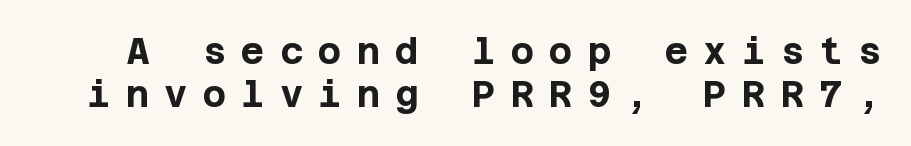
Q: Is the text bold? A: Yes.
Q: Is the text italic (slanted)? A: No, it is upright.
Q: Is the typeface a serif or a sans-serif typeface? A: Sans-serif.
Q: Is the text underlined? A: No.
Q: Is the spacing between letters normal or unusually wide? A: Unusually wide.
Q: Width (condensed, normal, or wide)? A: Normal.
Q: Stroke contrast? A: Low.
Q: x-height? A: Large.
